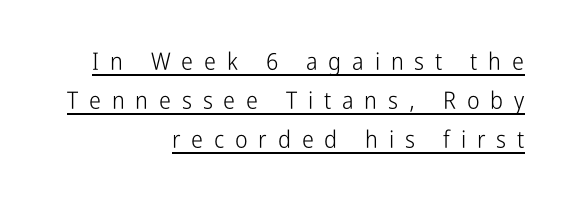
Unlike italic type, these characters show no tilt at all. The face looks like a standard text weight, possibly lighter. A student would call this right alignment; a typographer would say flush right, rag left. Glyph-to-glyph distance is far greater than everyday printed text.
